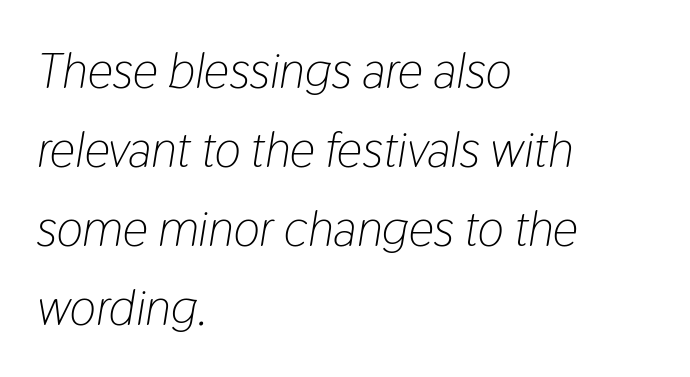
Q: Is the text bold? A: No.
Q: Is the text italic (slanted)? A: Yes, it leans right by about 9 degrees.
Q: Is the text underlined? A: No.
Q: How is the paragraph aligned? A: Left-aligned.
Q: Is the spacing between letters normal or unusually wide? A: Normal.
Q: Is the spacing between lines tight, normal or loose? A: Normal.
Q: Width (condensed, normal, or wide)? A: Condensed.
Q: Stroke contrast? A: Low.
Q: x-height? A: Medium.
Q: Monospaced? A: No.
